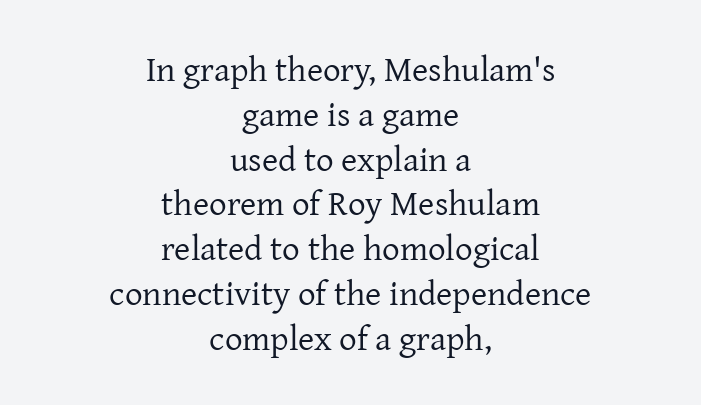
{"serif": "yes", "italic": "no", "bold": "no", "weight": "regular", "width": "normal", "stroke_contrast": "low", "x_height": "medium", "monospaced": "no", "underline": "no", "align": "center", "line_spacing": "normal", "line_spacing_ratio": 1.28, "letter_spacing": "normal", "letter_spacing_em": 0.0, "glyph_px": 35}
